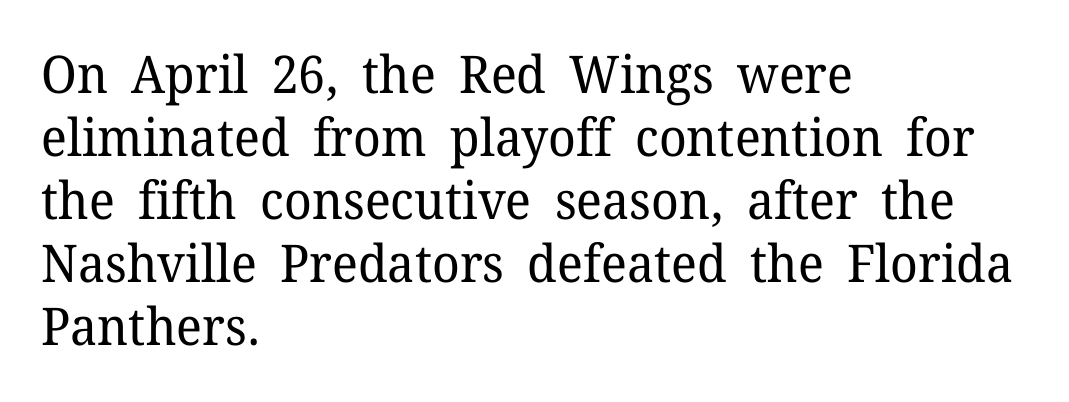
{"serif": "yes", "italic": "no", "bold": "no", "weight": "regular", "width": "normal", "stroke_contrast": "low", "x_height": "medium", "monospaced": "no", "underline": "no", "align": "left", "line_spacing_ratio": 1.21, "letter_spacing": "normal", "letter_spacing_em": 0.0, "glyph_px": 52}
